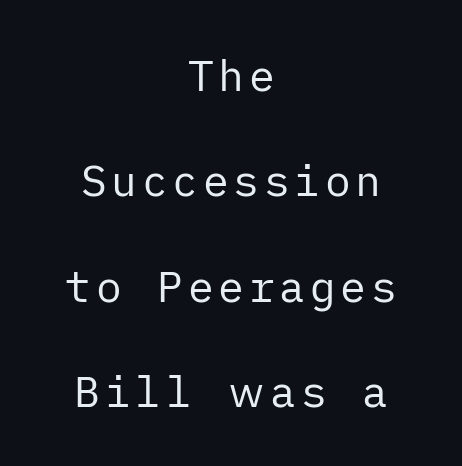
{"serif": "no", "italic": "no", "bold": "no", "weight": "regular", "width": "normal", "stroke_contrast": "low", "x_height": "medium", "underline": "no", "align": "center", "line_spacing": "loose", "line_spacing_ratio": 2.45, "glyph_px": 43}
